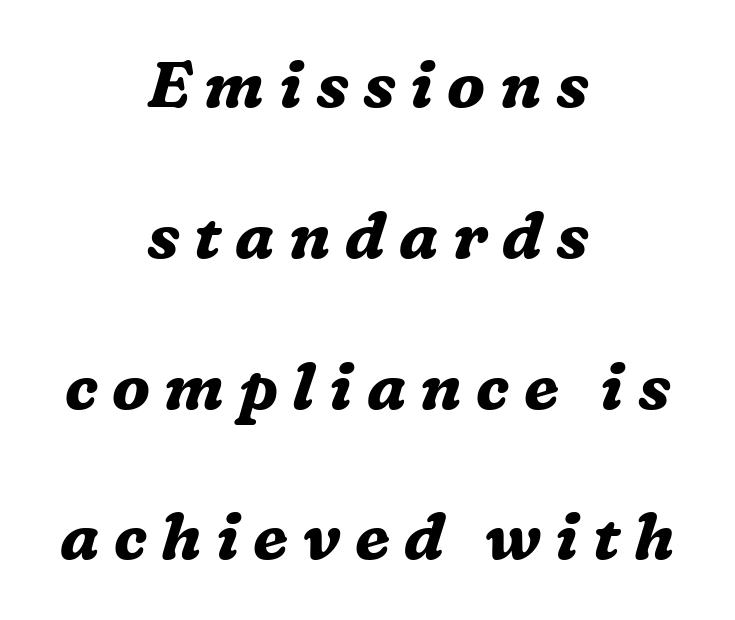
The image shows 65 px bold serif type, italic (leaning right); set centered, loose line spacing (2.32x), unusually wide letter spacing (+0.22 em), not underlined; medium stroke contrast and a medium x-height.
